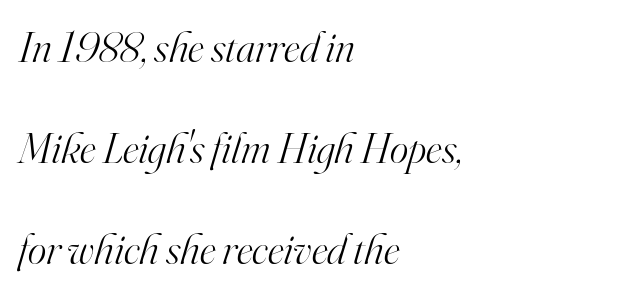
The passage shown stacks its lines with a broad gap. Spacing verdict: proportional, widths tailored to each character. Is this a sans? No — the strokes have serifs. Lines of text with bare space underneath. Quick note: italic.
